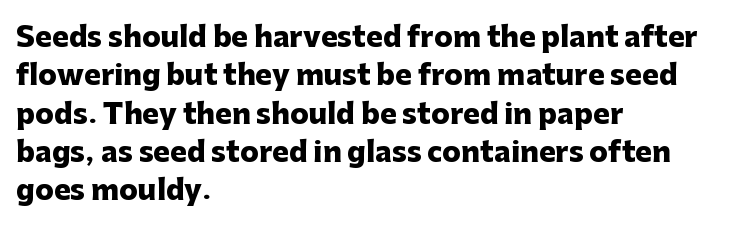
The image shows 28 px heavy sans-serif type, upright; set left-aligned, normal line spacing (1.37x), normal letter spacing, not underlined; low stroke contrast and a medium x-height.
